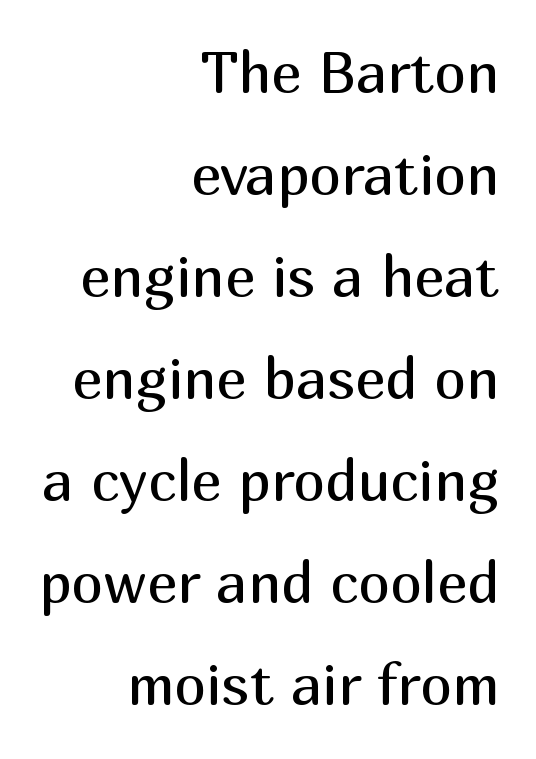
Q: Is the text bold? A: No.
Q: Is the text italic (slanted)? A: No, it is upright.
Q: Is the typeface a serif or a sans-serif typeface? A: Sans-serif.
Q: Is the text underlined? A: No.
Q: How is the paragraph aligned? A: Right-aligned.
Q: Is the spacing between letters normal or unusually wide? A: Normal.
Q: Width (condensed, normal, or wide)? A: Normal.
Q: Stroke contrast? A: Medium.
Q: x-height? A: Medium.
Q: Monospaced? A: No.
